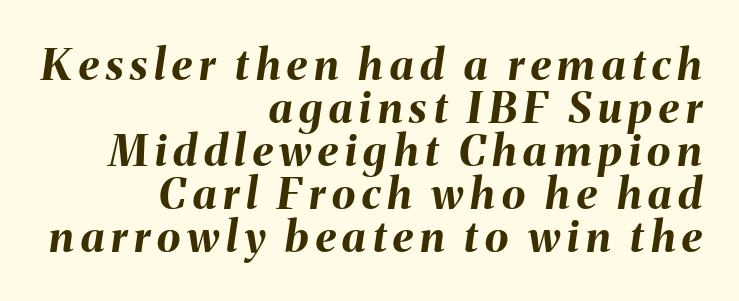
Q: Is the text bold? A: Yes.
Q: Is the text italic (slanted)? A: Yes, it leans right by about 8 degrees.
Q: Is the text underlined? A: No.
Q: How is the paragraph aligned? A: Right-aligned.
Q: Is the spacing between lines tight, normal or loose? A: Tight.
Q: Width (condensed, normal, or wide)? A: Normal.
Q: Stroke contrast? A: Medium.
Q: x-height? A: Medium.
Q: Monospaced? A: No.
